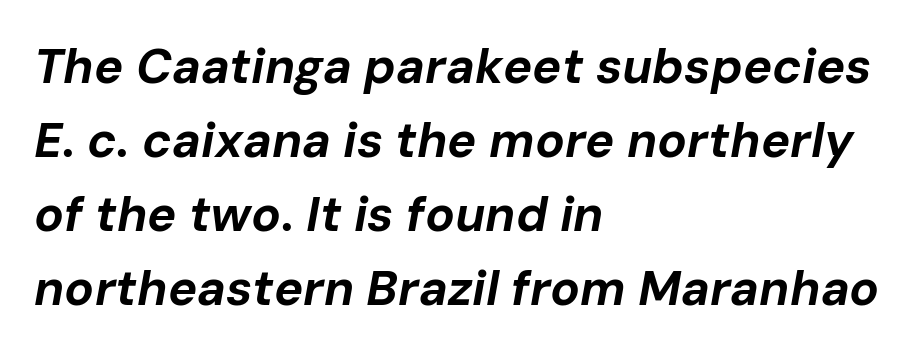
The image shows 49 px bold type, italic (leaning right); set left-aligned, normal line spacing (1.51x), normal letter spacing, not underlined; low stroke contrast and a medium x-height.
